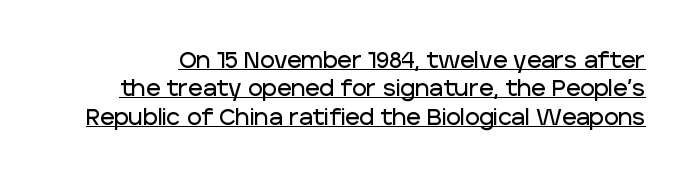
Q: Is the text italic (slanted)? A: No, it is upright.
Q: Is the text underlined? A: Yes.
Q: Is the spacing between letters normal or unusually wide? A: Normal.
Q: Is the spacing between lines tight, normal or loose? A: Normal.
